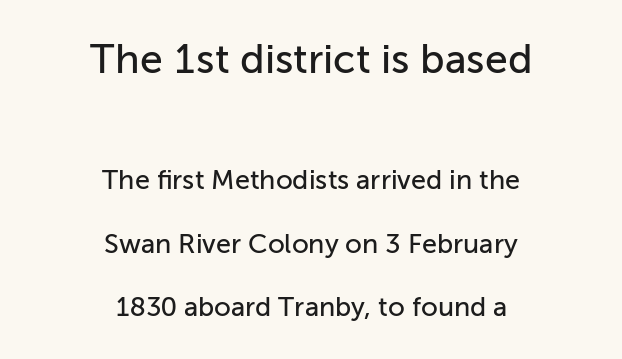
The image shows 41 px sans-serif type, upright; set centered, loose line spacing (2.35x), normal letter spacing, not underlined; the first (top) block is 1.52x larger; low stroke contrast and a medium x-height.
